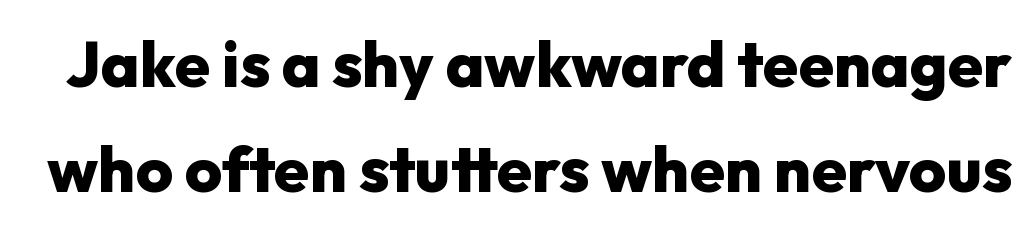
Check under the words: just untouched page. These lines sit exactly where default settings would place them. Heavy, bold letterforms. Upright lettering throughout. Standard letterfit; no display-style spreading of the glyphs.
